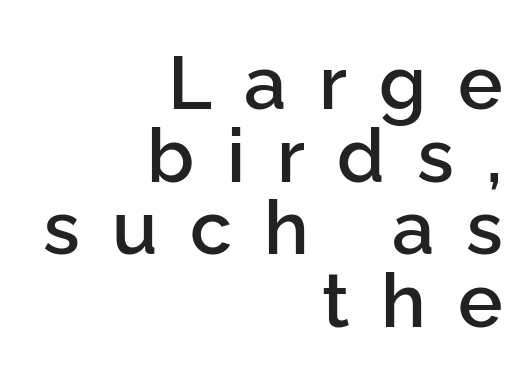
The image shows 75 px semibold sans-serif type, upright; set right-aligned, tight line spacing (0.97x), unusually wide letter spacing (+0.43 em), not underlined; low stroke contrast and a medium x-height.
